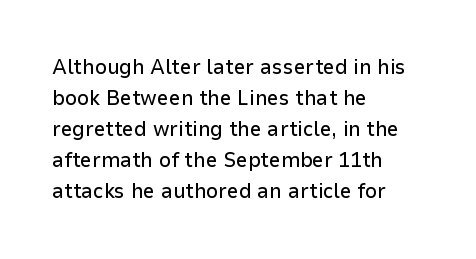
The image shows 21 px text type, upright; set left-aligned, normal line spacing (1.48x), normal letter spacing, not underlined.
